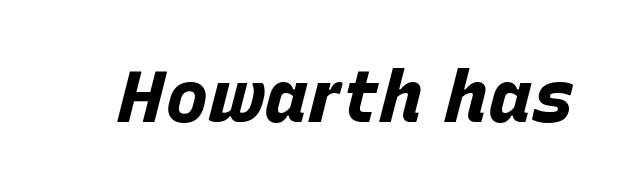
Is the letter spacing exaggerated? No — it looks like the ordinary default. Varying glyph widths throughout — classic text-font behaviour. Any mark beneath the type? The region is blank. The characters look thick and weighty, a clear bold.
